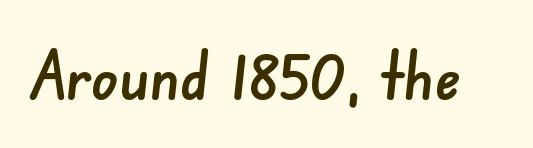
Only glyphs here, with clear space below each row. Nothing sits at the stroke ends, so this counts as sans-serif. A typesetter would call this proportional, since set widths differ per character. Nobody touched the tracking dial on this one.
